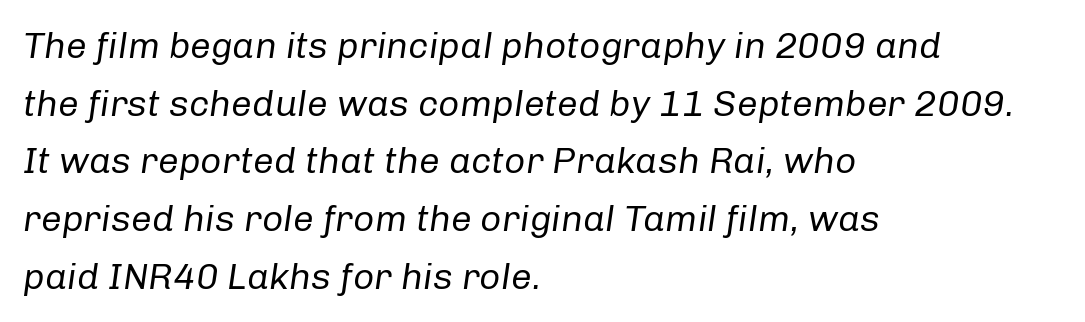
The image shows 37 px regular-weight type, italic (leaning right); set left-aligned, normal line spacing (1.56x), normal letter spacing, not underlined; low stroke contrast and a medium x-height.
